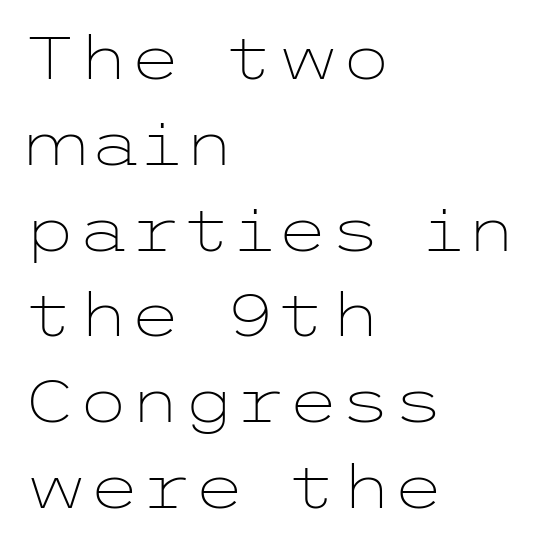
{"serif": "no", "italic": "no", "bold": "no", "weight": "light", "width": "wide", "stroke_contrast": "low", "x_height": "medium", "underline": "no", "align": "left", "line_spacing": "normal", "line_spacing_ratio": 1.43, "letter_spacing": "normal", "letter_spacing_em": 0.0, "glyph_px": 60}
